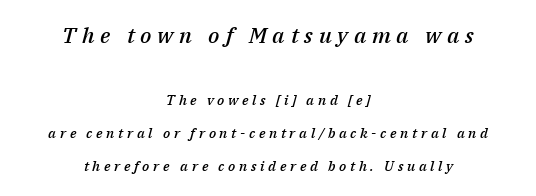
Q: Is the text bold? A: Semi-bold.
Q: Is the text italic (slanted)? A: Yes, it leans right by about 14 degrees.
Q: Is the text underlined? A: No.
Q: How is the paragraph aligned? A: Centered.
Q: Is the spacing between letters normal or unusually wide? A: Unusually wide.
Q: Is the spacing between lines tight, normal or loose? A: Loose.
Q: Which block of text is set in a larger size, the first (top) or the second (bottom)? A: The first (top) one.
